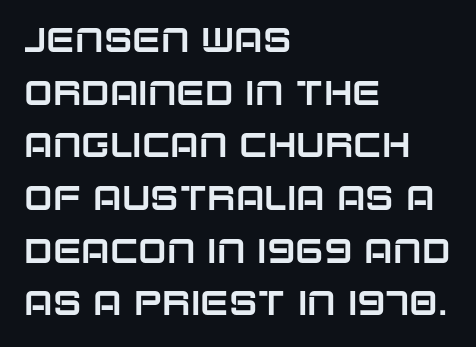
{"serif": "no", "italic": "no", "width": "normal", "stroke_contrast": "low", "x_height": "large", "monospaced": "no", "underline": "no", "align": "left", "line_spacing": "normal", "line_spacing_ratio": 1.55, "letter_spacing": "normal", "letter_spacing_em": 0.0, "glyph_px": 34}
